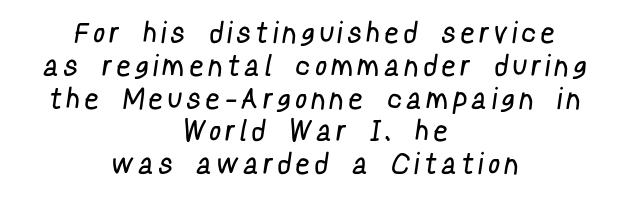
Q: Is the text bold? A: No.
Q: Is the typeface a serif or a sans-serif typeface? A: Sans-serif.
Q: Is the text underlined? A: No.
Q: How is the paragraph aligned? A: Centered.
Q: Is the spacing between letters normal or unusually wide? A: Unusually wide.
Q: Is the spacing between lines tight, normal or loose? A: Tight.
Q: Width (condensed, normal, or wide)? A: Condensed.
Q: Stroke contrast? A: Low.
Q: x-height? A: Medium.
Q: Monospaced? A: No.
